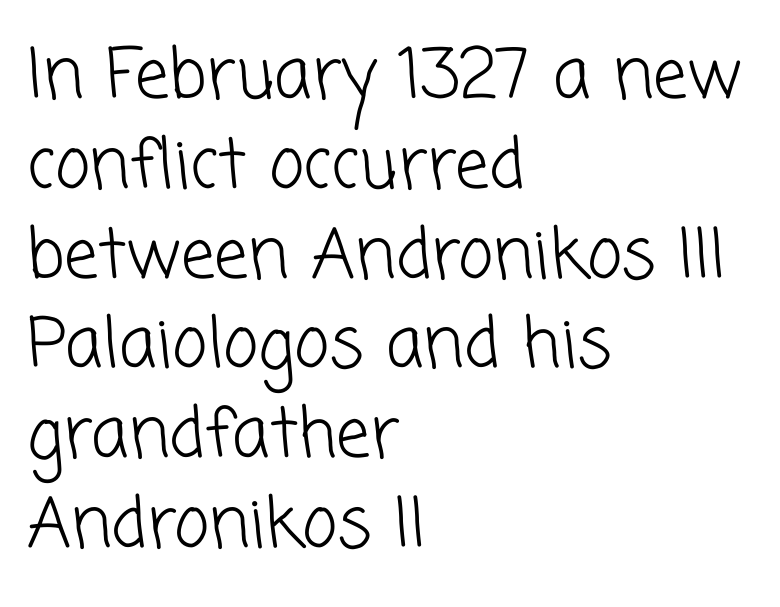
The image shows 68 px light sans-serif type; set left-aligned, normal line spacing (1.32x), normal letter spacing, not underlined; low stroke contrast and a medium x-height.
